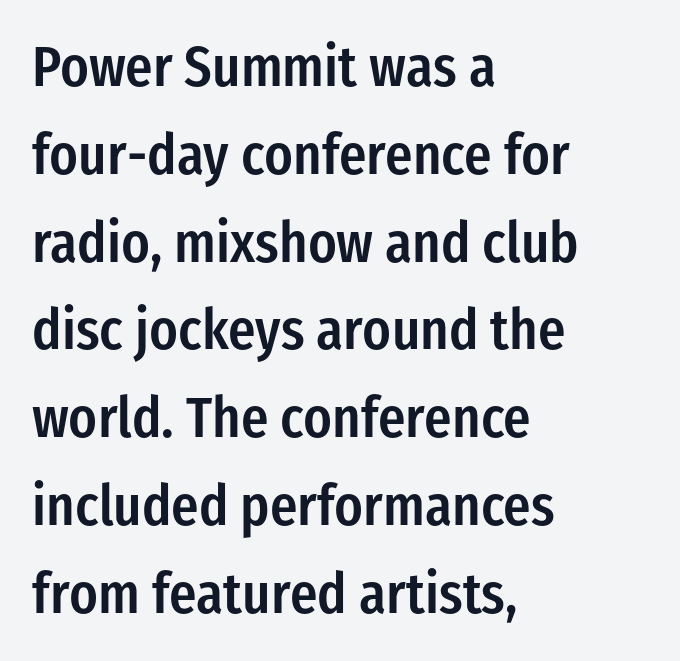
The image shows 57 px semibold, condensed sans-serif type, upright; set left-aligned, normal line spacing (1.54x), normal letter spacing, not underlined; low stroke contrast and a medium x-height.
